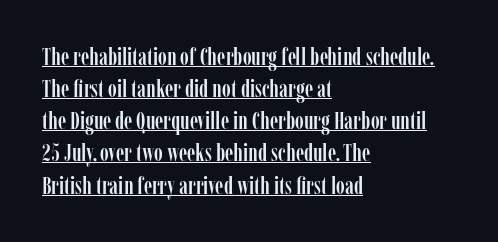
{"italic": "no", "underline": "yes", "align": "left", "line_spacing": "normal", "line_spacing_ratio": 1.34, "letter_spacing": "normal", "letter_spacing_em": 0.0, "glyph_px": 24}
